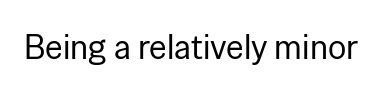
Q: Is the text bold? A: No.
Q: Is the text italic (slanted)? A: No, it is upright.
Q: Is the typeface a serif or a sans-serif typeface? A: Sans-serif.
Q: Is the text underlined? A: No.
Q: Is the spacing between letters normal or unusually wide? A: Normal.
Q: Width (condensed, normal, or wide)? A: Normal.
Q: Stroke contrast? A: Low.
Q: x-height? A: Medium.
Q: Monospaced? A: No.
